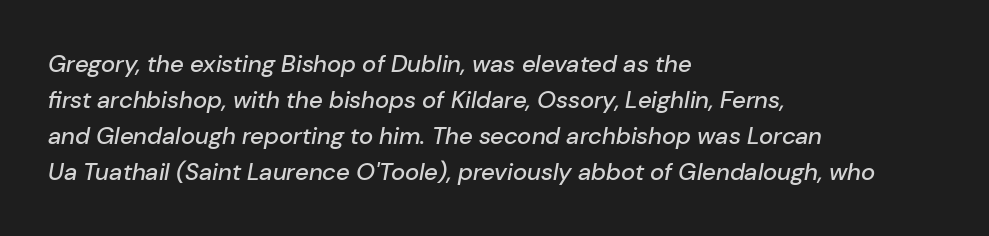
The image shows 24 px text type, italic (leaning right); set left-aligned, normal line spacing (1.5x), normal letter spacing, not underlined.
